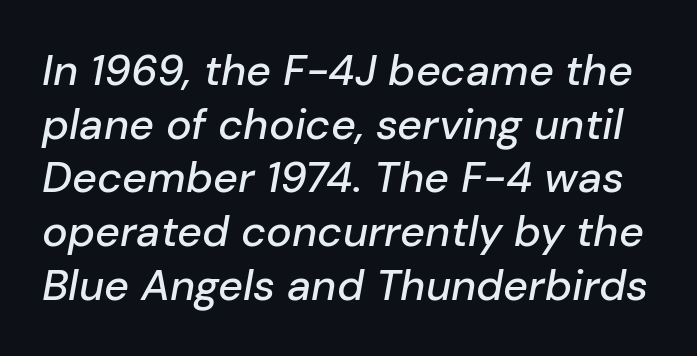
Honestly, the row spacing looks completely unremarkable. There's an unmistakable incline to the writing here. A clean baseline with only descenders dipping below it. Each letter keeps its own natural width here, so spacing adapts to shape.
